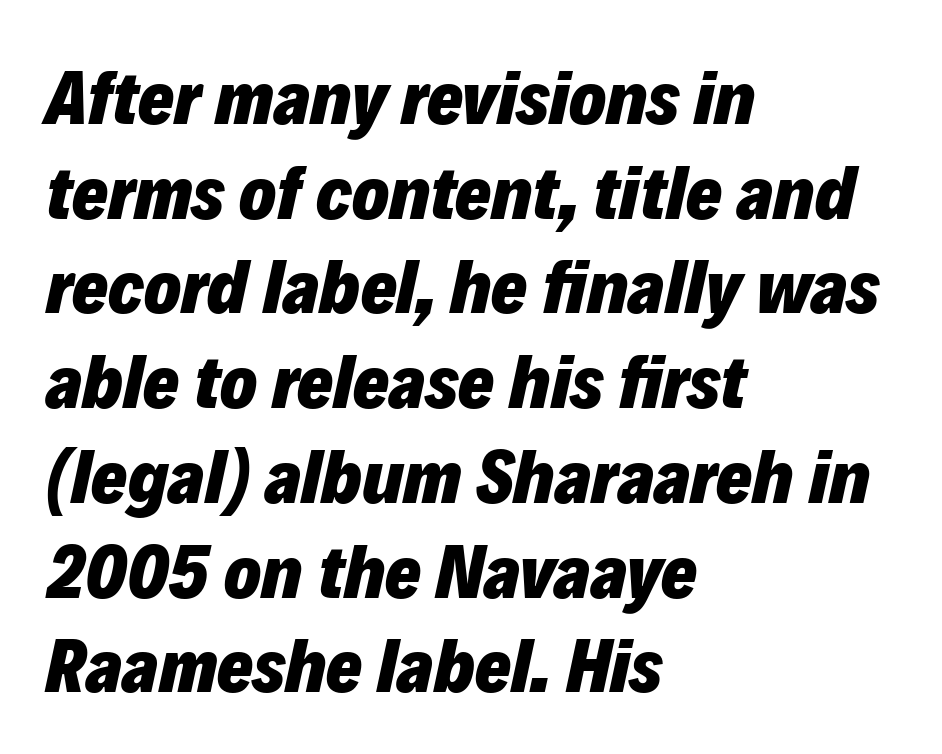
{"italic": "yes", "lean": "right", "slant_degrees": 12, "bold": "yes", "weight": "heavy", "width": "normal", "stroke_contrast": "low", "x_height": "medium", "monospaced": "no", "underline": "no", "align": "left", "line_spacing_ratio": 1.23, "letter_spacing": "normal", "letter_spacing_em": 0.0, "glyph_px": 77}
